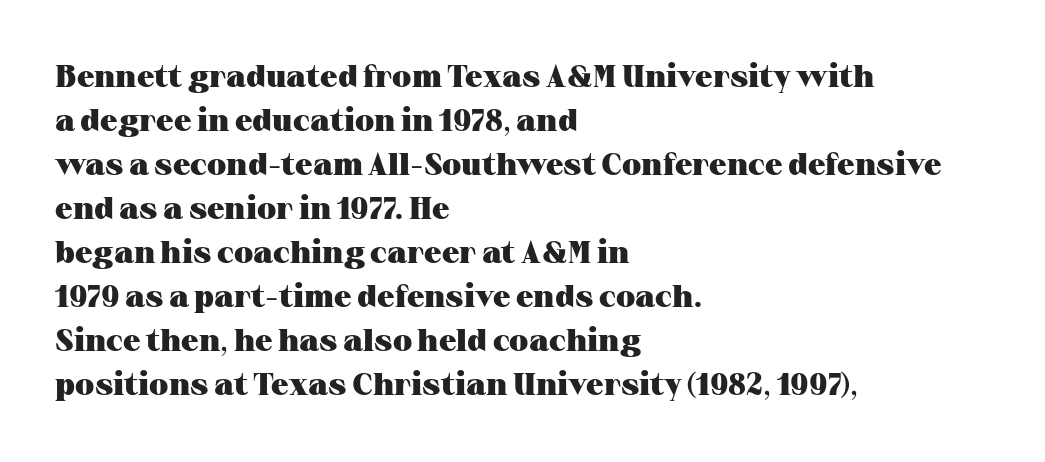
The image shows 31 px heavy, wide serif type, upright; set left-aligned, normal line spacing (1.42x), normal letter spacing, not underlined; medium stroke contrast and a medium x-height.
